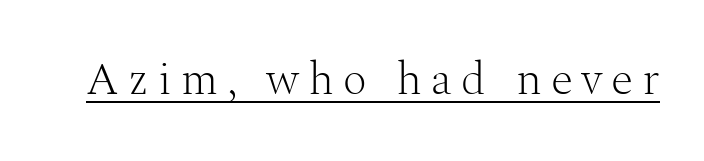
{"serif": "yes", "italic": "no", "bold": "no", "weight": "light", "width": "normal", "stroke_contrast": "medium", "x_height": "medium", "monospaced": "no", "underline": "yes", "letter_spacing": "wide", "letter_spacing_em": 0.2, "glyph_px": 46}
